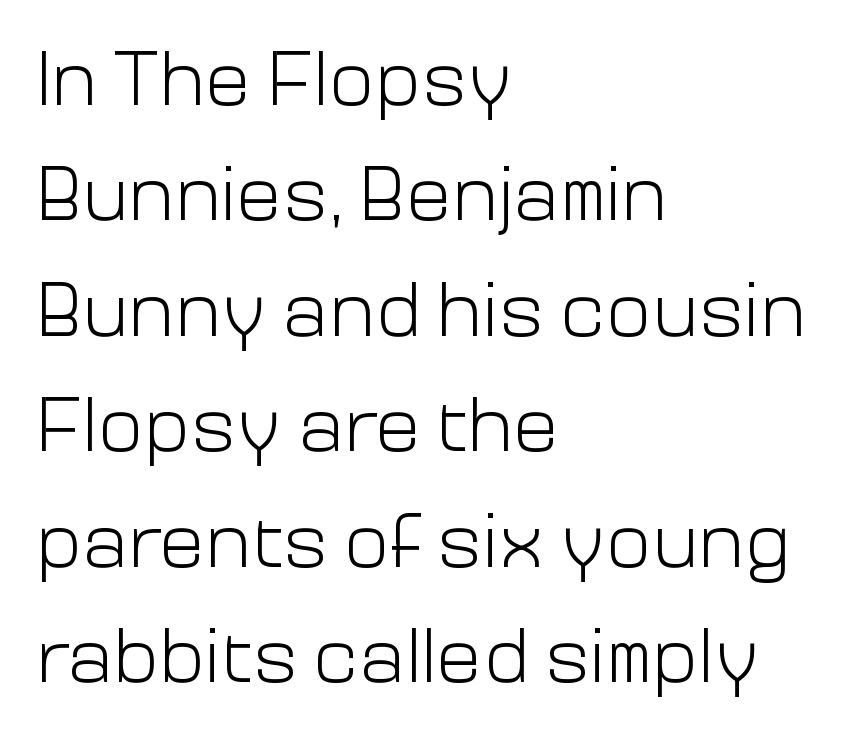
{"serif": "no", "italic": "no", "bold": "no", "weight": "light", "width": "normal", "stroke_contrast": "low", "x_height": "medium", "monospaced": "no", "underline": "no", "align": "left", "line_spacing": "normal", "line_spacing_ratio": 1.5, "letter_spacing": "normal", "letter_spacing_em": 0.0, "glyph_px": 77}
